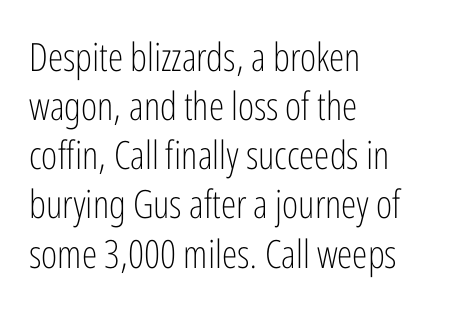
The image shows 39 px light, condensed sans-serif type, upright; set left-aligned, normal line spacing (1.26x), normal letter spacing, not underlined; low stroke contrast and a medium x-height.
